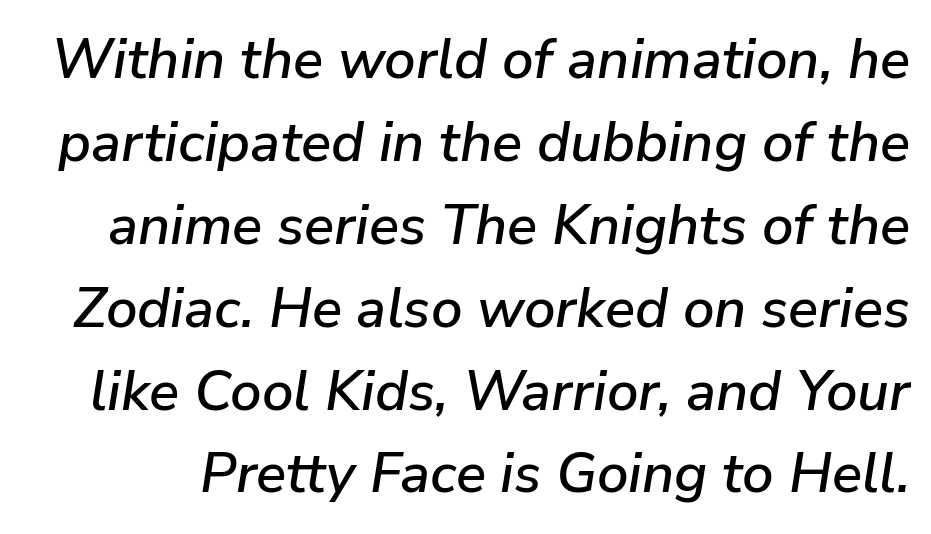
Q: Is the text italic (slanted)? A: Yes, it leans right by about 9 degrees.
Q: Is the text underlined? A: No.
Q: Is the spacing between letters normal or unusually wide? A: Normal.
Q: Is the spacing between lines tight, normal or loose? A: Normal.
Q: Width (condensed, normal, or wide)? A: Normal.
Q: Stroke contrast? A: Low.
Q: x-height? A: Medium.
Q: Monospaced? A: No.
